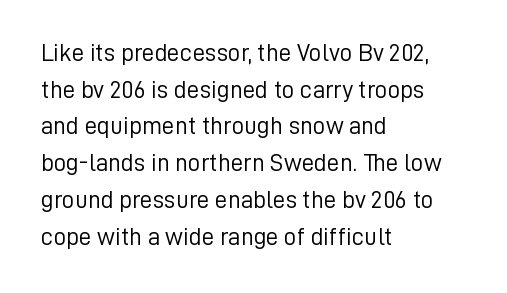
The image shows 25 px text type, upright; set left-aligned, normal line spacing (1.47x), normal letter spacing, not underlined.
